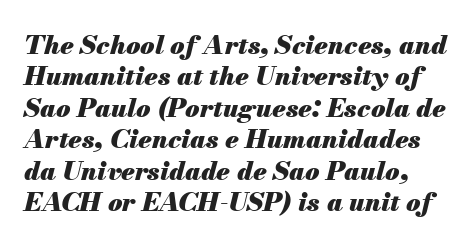
{"italic": "yes", "lean": "right", "slant_degrees": 13, "bold": "yes", "underline": "no", "line_spacing_ratio": 1.21, "letter_spacing": "normal", "letter_spacing_em": 0.0, "glyph_px": 26}
